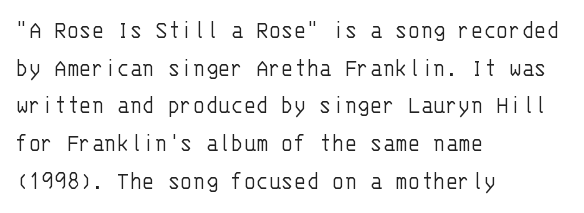
This sample is left-justified, so line endings fall wherever the words run out. Short note: letters normally spaced. These lines were composed using upright roman letters. Nothing heavy about these letters — not bold at all. The glyphs are unaccompanied by any horizontal stroke below them. Quick note: interline space is typical.
